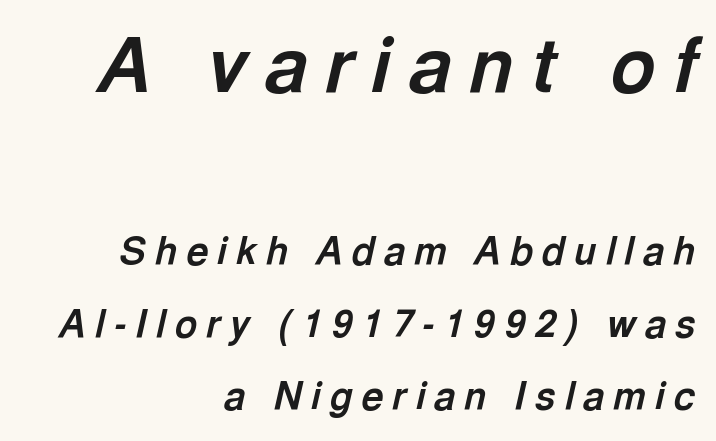
{"italic": "yes", "lean": "right", "slant_degrees": 13, "bold": "yes", "weight": "bold", "width": "normal", "x_height": "medium", "monospaced": "no", "underline": "no", "align": "right", "line_spacing": "loose", "line_spacing_ratio": 1.91, "letter_spacing": "wide", "letter_spacing_em": 0.24, "larger_block": "first", "size_ratio": 2.0, "glyph_px": 76}
